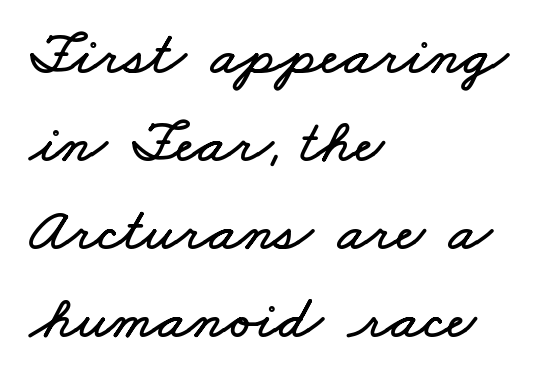
{"width": "wide", "stroke_contrast": "low", "x_height": "small", "monospaced": "no", "underline": "no", "align": "left", "line_spacing": "normal", "line_spacing_ratio": 1.42, "letter_spacing": "normal", "letter_spacing_em": 0.0, "glyph_px": 62}
